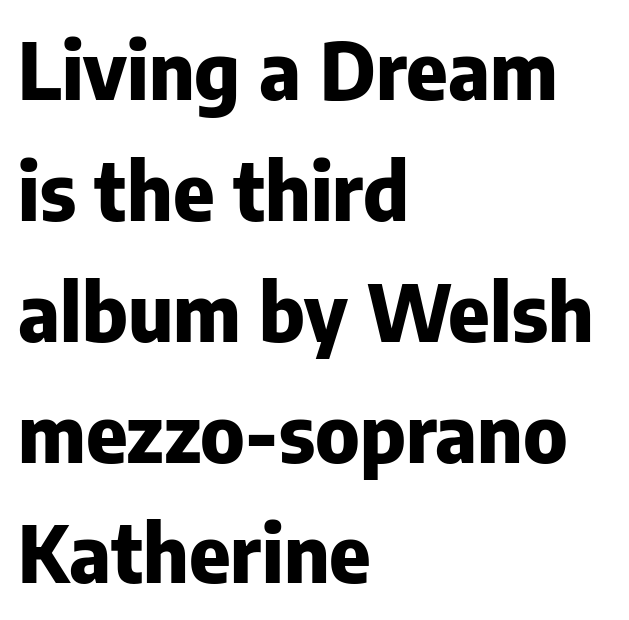
Q: Is the text bold? A: Yes.
Q: Is the text italic (slanted)? A: No, it is upright.
Q: Is the typeface a serif or a sans-serif typeface? A: Sans-serif.
Q: Is the text underlined? A: No.
Q: How is the paragraph aligned? A: Left-aligned.
Q: Is the spacing between letters normal or unusually wide? A: Normal.
Q: Is the spacing between lines tight, normal or loose? A: Normal.
Q: Width (condensed, normal, or wide)? A: Normal.
Q: Stroke contrast? A: Low.
Q: x-height? A: Medium.
Q: Monospaced? A: No.
